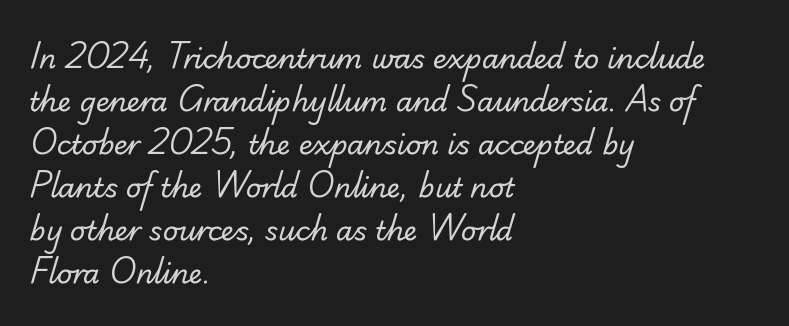
The image shows 27 px text type; set left-aligned, normal line spacing (1.59x), normal letter spacing, not underlined.
